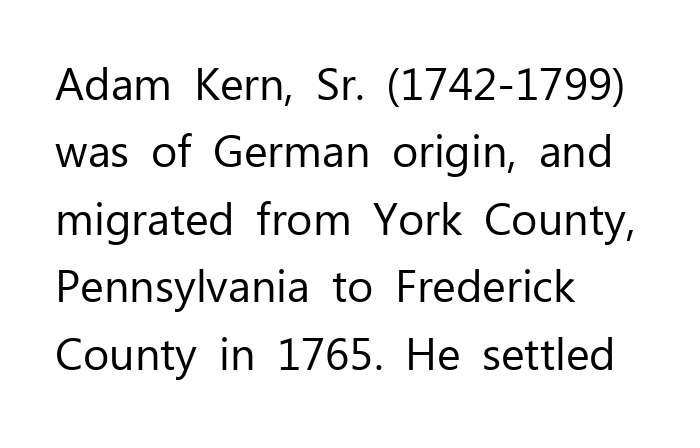
{"serif": "no", "italic": "no", "bold": "no", "weight": "regular", "width": "normal", "stroke_contrast": "low", "x_height": "medium", "monospaced": "no", "underline": "no", "align": "left", "line_spacing": "normal", "line_spacing_ratio": 1.5, "letter_spacing": "normal", "letter_spacing_em": 0.0, "glyph_px": 45}
